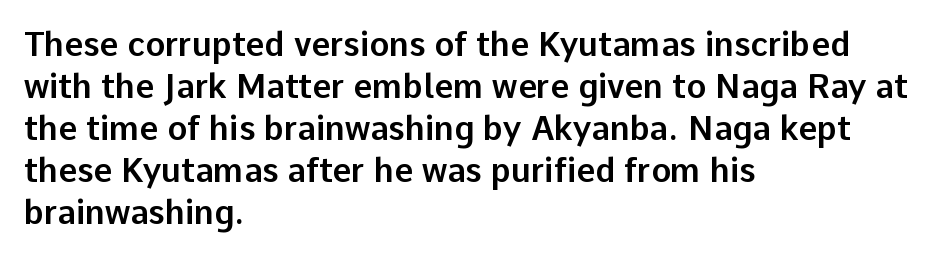
The image shows 33 px sans-serif type, upright; set left-aligned, normal line spacing (1.27x), normal letter spacing, not underlined; low stroke contrast and a medium x-height.
